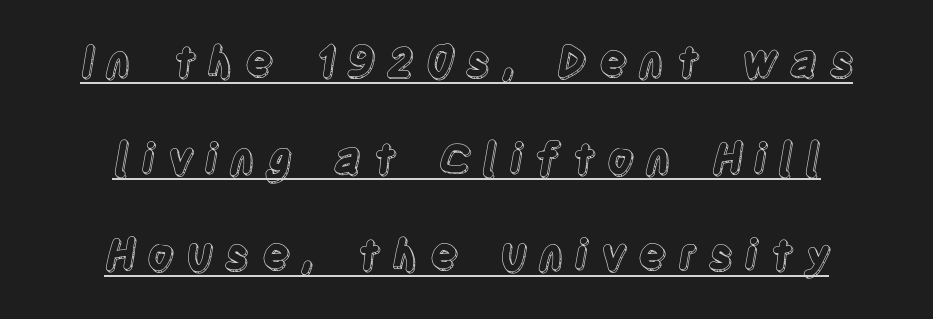
The type is letterspaced generously, with wide tracking. Looks like someone drew a line under every word here. Interline gaps are noticeably wide in this sample.
